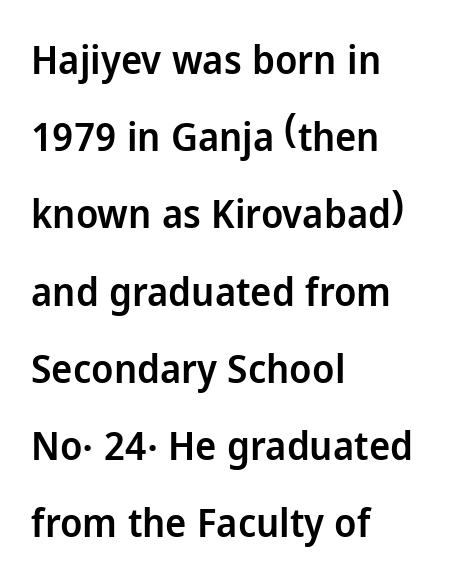
Q: Is the text bold? A: Semi-bold.
Q: Is the text italic (slanted)? A: No, it is upright.
Q: Is the typeface a serif or a sans-serif typeface? A: Sans-serif.
Q: Is the text underlined? A: No.
Q: How is the paragraph aligned? A: Left-aligned.
Q: Is the spacing between letters normal or unusually wide? A: Normal.
Q: Is the spacing between lines tight, normal or loose? A: Loose.
Q: Width (condensed, normal, or wide)? A: Normal.
Q: Stroke contrast? A: Low.
Q: x-height? A: Medium.
Q: Monospaced? A: No.
